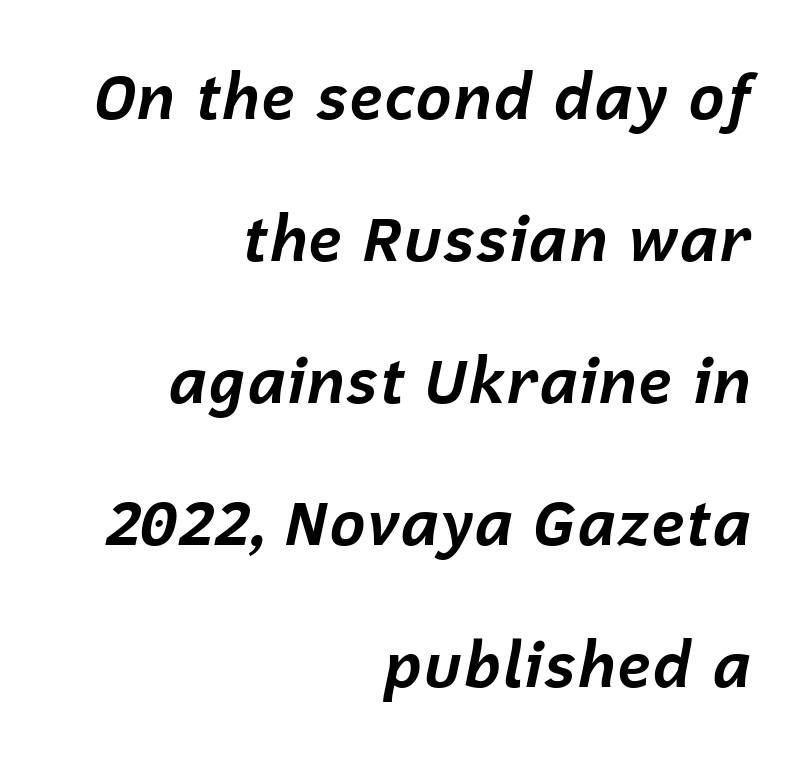
The image shows 62 px bold type, italic (leaning right); set right-aligned, loose line spacing (2.29x), normal letter spacing, not underlined; low stroke contrast and a medium x-height.
